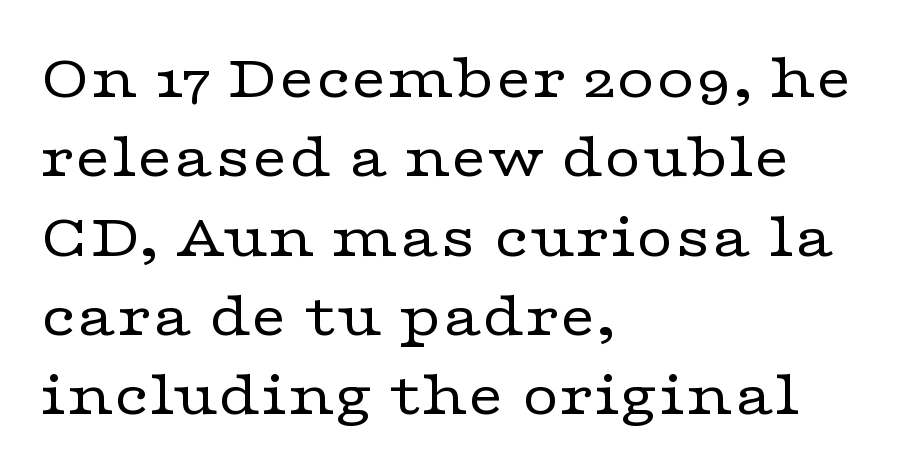
{"serif": "yes", "italic": "no", "bold": "no", "weight": "regular", "width": "wide", "stroke_contrast": "low", "x_height": "medium", "monospaced": "no", "underline": "no", "align": "left", "line_spacing_ratio": 1.24, "letter_spacing": "normal", "letter_spacing_em": 0.0, "glyph_px": 64}
